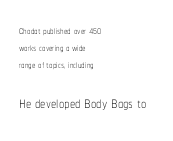
The composition opens small and finishes big. Is the type heavy? It reads as light-to-regular instead. The gaps between neighbouring characters are ordinary and unremarkable. Style check: upright. Layout note: lines flush left.
